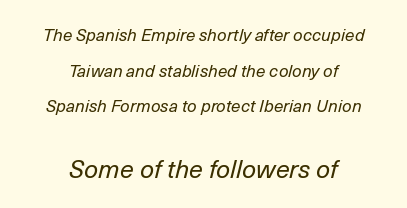
Q: Is the text bold? A: No.
Q: Is the text italic (slanted)? A: Yes, it leans right by about 14 degrees.
Q: Is the text underlined? A: No.
Q: How is the paragraph aligned? A: Centered.
Q: Is the spacing between letters normal or unusually wide? A: Normal.
Q: Is the spacing between lines tight, normal or loose? A: Loose.
Q: Which block of text is set in a larger size, the first (top) or the second (bottom)? A: The second (bottom) one.
